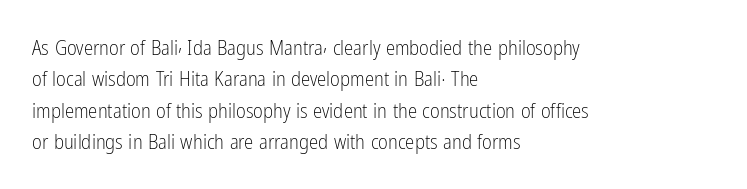
Each row of text sits above clean, open space. Italic? Not at all — the glyphs are vertical. Typeset ragged right — the left edge is the straight one. Each word holds together tightly as a unit, with standard inter-letter gaps. Interline gaps are of average width in this sample.
